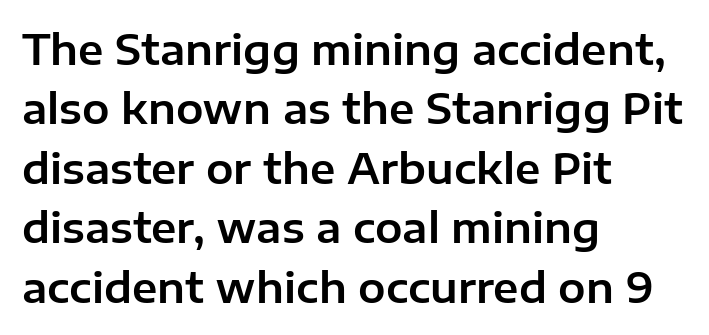
Reading down the block, your eye returns to a fixed left position each line. Proportional: the letters do not fall into vertical columns. The passage shown is typeset with a sans-serif family. Whoever set this chose a conventional vertical rhythm. Rule under the text: the space is simply empty.
